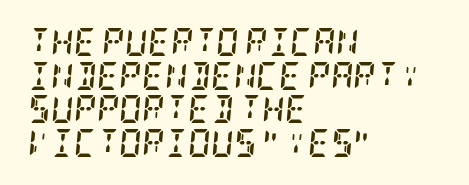
Q: Is the text bold? A: Yes.
Q: Is the text italic (slanted)? A: Yes, it leans right by about 5 degrees.
Q: Is the typeface a serif or a sans-serif typeface? A: Serif.
Q: Is the text underlined? A: No.
Q: How is the paragraph aligned? A: Left-aligned.
Q: Is the spacing between letters normal or unusually wide? A: Normal.
Q: Width (condensed, normal, or wide)? A: Condensed.
Q: Stroke contrast? A: Low.
Q: x-height? A: Large.
